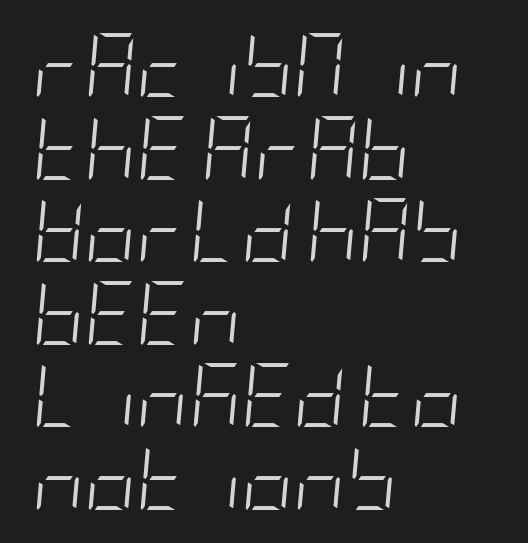
{"italic": "yes", "lean": "right", "slant_degrees": 5, "bold": "no", "weight": "light", "width": "condensed", "stroke_contrast": "low", "x_height": "large", "underline": "no", "align": "left", "line_spacing": "normal", "line_spacing_ratio": 1.29, "letter_spacing": "normal", "letter_spacing_em": 0.0, "glyph_px": 64}
